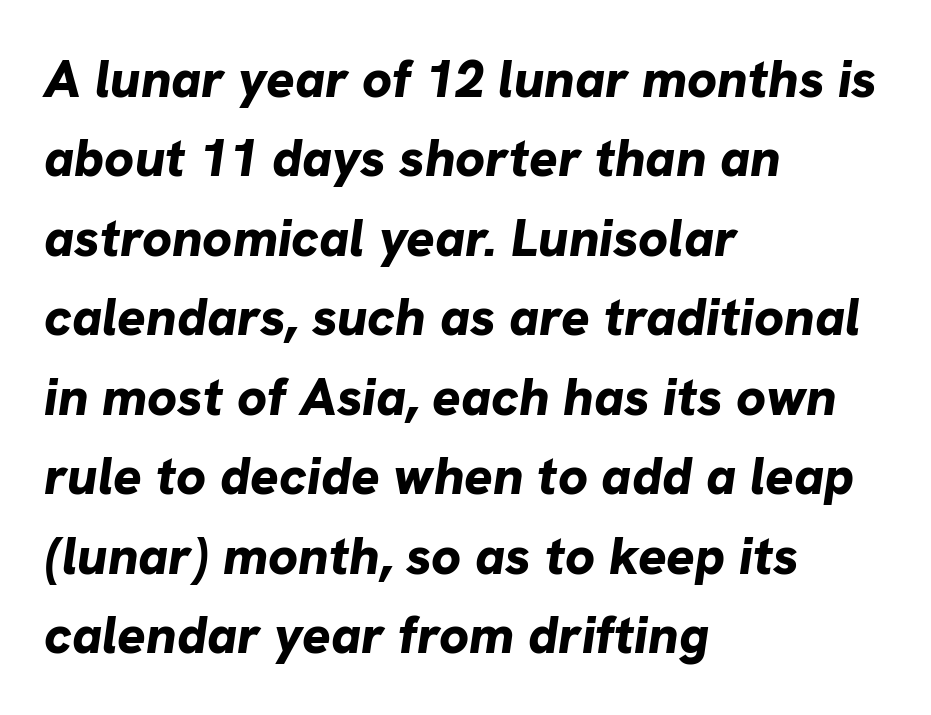
{"italic": "yes", "lean": "right", "slant_degrees": 8, "bold": "yes", "weight": "bold", "width": "normal", "stroke_contrast": "low", "x_height": "medium", "monospaced": "no", "underline": "no", "align": "left", "line_spacing": "normal", "line_spacing_ratio": 1.5, "letter_spacing": "normal", "letter_spacing_em": 0.0, "glyph_px": 53}
